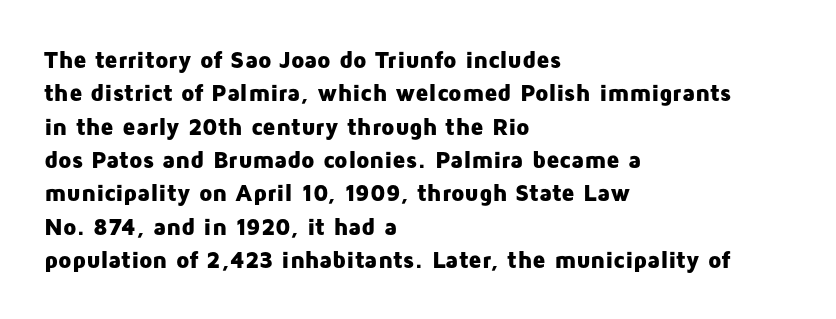
{"italic": "no", "bold": "yes", "underline": "no", "align": "left", "line_spacing": "normal", "line_spacing_ratio": 1.39, "letter_spacing": "normal", "letter_spacing_em": 0.0, "glyph_px": 24}
